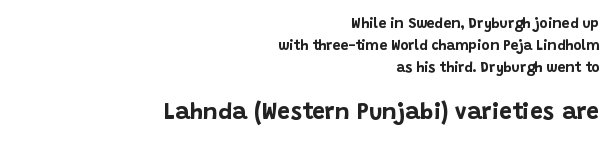
Q: Is the text bold? A: Yes.
Q: Is the text italic (slanted)? A: No, it is upright.
Q: Is the text underlined? A: No.
Q: How is the paragraph aligned? A: Right-aligned.
Q: Is the spacing between letters normal or unusually wide? A: Normal.
Q: Is the spacing between lines tight, normal or loose? A: Normal.
Q: Which block of text is set in a larger size, the first (top) or the second (bottom)? A: The second (bottom) one.
